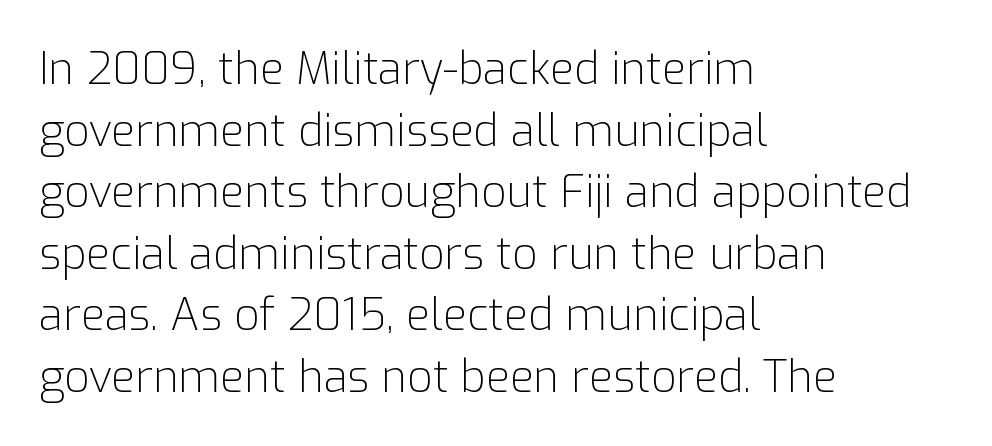
Q: Is the text bold? A: No.
Q: Is the text italic (slanted)? A: No, it is upright.
Q: Is the typeface a serif or a sans-serif typeface? A: Sans-serif.
Q: Is the text underlined? A: No.
Q: How is the paragraph aligned? A: Left-aligned.
Q: Is the spacing between letters normal or unusually wide? A: Normal.
Q: Is the spacing between lines tight, normal or loose? A: Normal.
Q: Width (condensed, normal, or wide)? A: Normal.
Q: Stroke contrast? A: Low.
Q: x-height? A: Medium.
Q: Monospaced? A: No.
